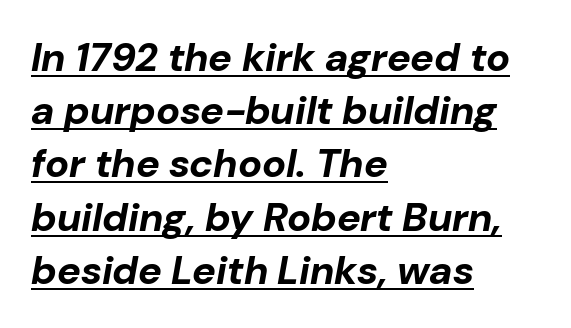
Q: Is the text bold? A: Yes.
Q: Is the text italic (slanted)? A: Yes, it leans right by about 10 degrees.
Q: Is the text underlined? A: Yes.
Q: How is the paragraph aligned? A: Left-aligned.
Q: Is the spacing between letters normal or unusually wide? A: Normal.
Q: Is the spacing between lines tight, normal or loose? A: Normal.
Q: Width (condensed, normal, or wide)? A: Normal.
Q: Stroke contrast? A: Low.
Q: x-height? A: Medium.
Q: Monospaced? A: No.
